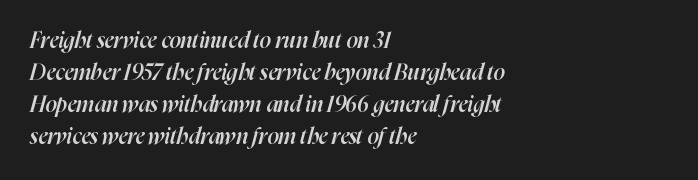
Q: Is the text bold? A: Semi-bold.
Q: Is the text italic (slanted)? A: Yes, it leans right by about 16 degrees.
Q: Is the text underlined? A: No.
Q: How is the paragraph aligned? A: Left-aligned.
Q: Is the spacing between letters normal or unusually wide? A: Normal.
Q: Is the spacing between lines tight, normal or loose? A: Normal.
